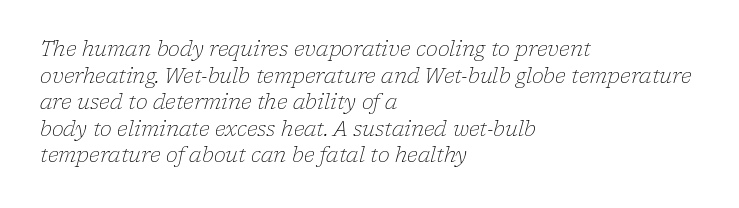
{"italic": "yes", "lean": "right", "slant_degrees": 17, "bold": "no", "underline": "no", "align": "left", "line_spacing": "normal", "line_spacing_ratio": 1.33, "letter_spacing": "normal", "letter_spacing_em": 0.0, "glyph_px": 20}
